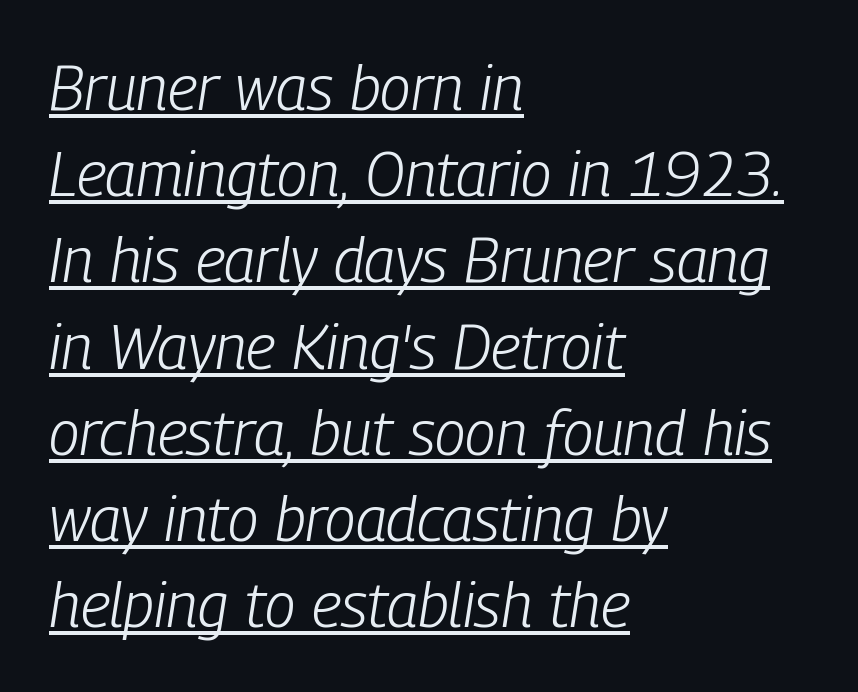
Every word sits above its own underline. Nothing unusual about the tracking: characters are spaced as the font intends. The specimen reads as italic at a glance. Honestly, the row spacing looks completely unremarkable.
